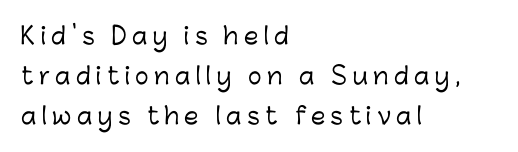
Q: Is the text italic (slanted)? A: No, it is upright.
Q: Is the text underlined? A: No.
Q: How is the paragraph aligned? A: Left-aligned.
Q: Is the spacing between letters normal or unusually wide? A: Unusually wide.
